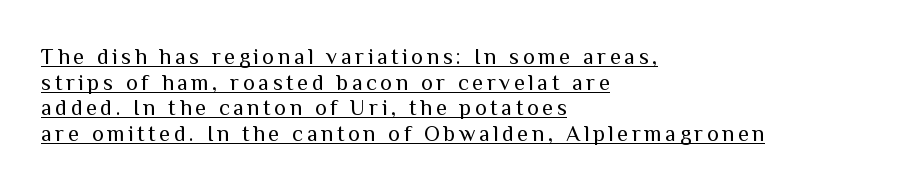
The image shows 22 px text type, upright; set left-aligned, line spacing 1.16x, underlined.
